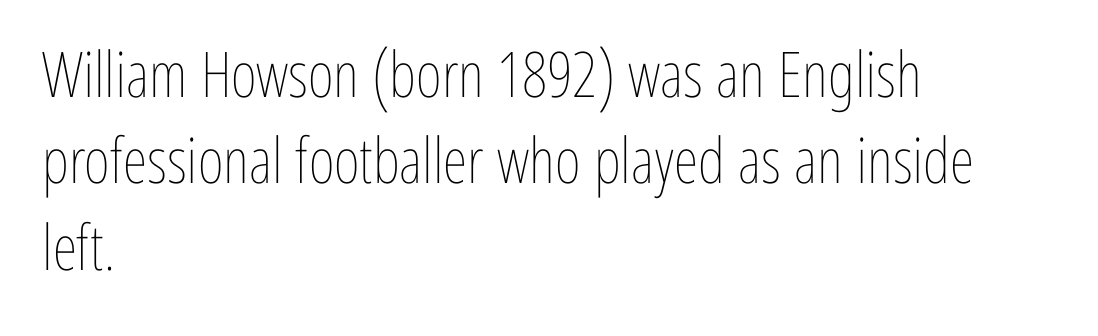
Q: Is the text bold? A: No.
Q: Is the text italic (slanted)? A: No, it is upright.
Q: Is the text underlined? A: No.
Q: How is the paragraph aligned? A: Left-aligned.
Q: Is the spacing between letters normal or unusually wide? A: Normal.
Q: Is the spacing between lines tight, normal or loose? A: Normal.
Q: Width (condensed, normal, or wide)? A: Condensed.
Q: Stroke contrast? A: Low.
Q: x-height? A: Medium.
Q: Monospaced? A: No.
